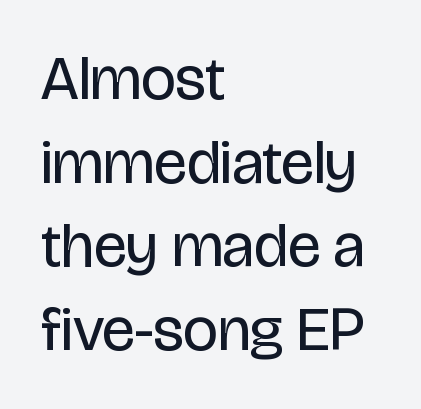
The rows are spaced the way most documents space them. Is this a sans? Yes — the strokes have no serifs. The area under the type is left untouched. The rendering uses natural spacing where letterforms have individual widths. How are the letters spaced? Ordinarily, with no added tracking.
